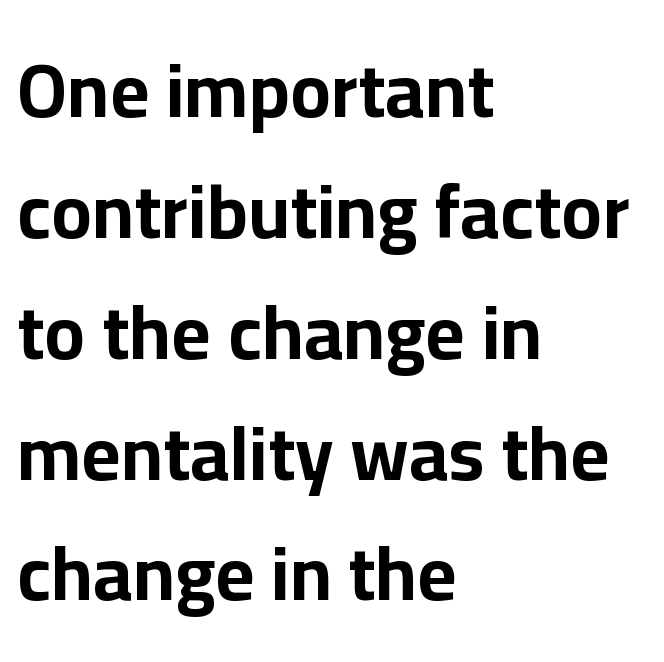
{"serif": "no", "italic": "no", "bold": "yes", "weight": "bold", "width": "normal", "stroke_contrast": "low", "x_height": "medium", "monospaced": "no", "underline": "no", "align": "left", "line_spacing": "normal", "line_spacing_ratio": 1.59, "letter_spacing": "normal", "letter_spacing_em": 0.0, "glyph_px": 76}
